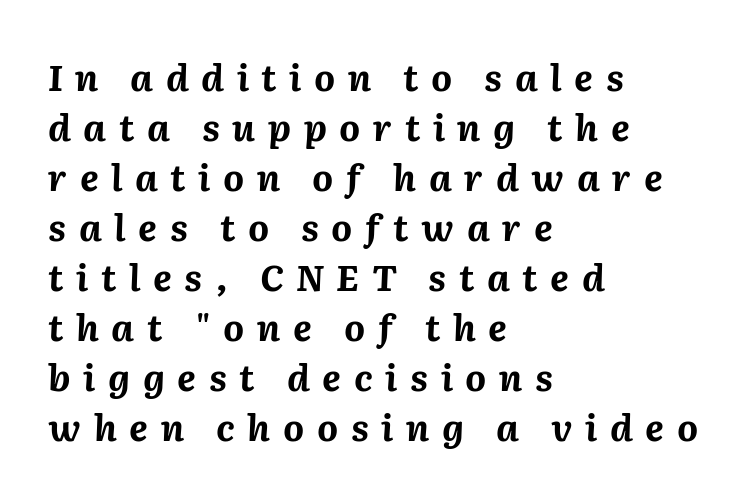
The image shows 36 px bold type, italic (leaning right); set left-aligned, normal line spacing (1.39x), unusually wide letter spacing (+0.35 em), not underlined; medium stroke contrast and a medium x-height.
